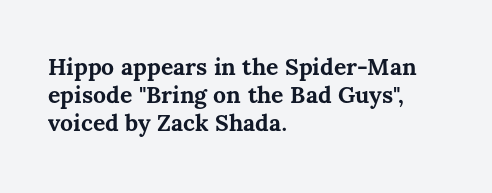
Short and long lines alike share a common starting point at left. Unlike italic type, these characters show no tilt at all. The passage shown is emphatically bold. The face used here is rendered with its standard letterfit. The space beneath each line is pristine and unruled.
